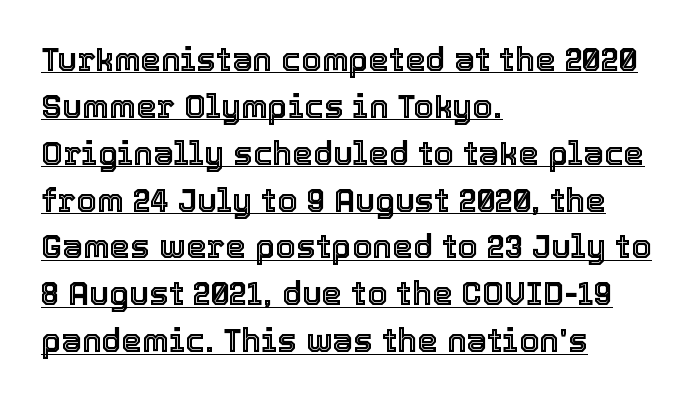
The text block is weighted toward the left margin, trailing off unevenly rightward. Decoration check: the copy is underlined. Ordinary non-slanted type is in use. The face used here is rendered with its standard letterfit. A typesetter would call this proportional, since set widths differ per character.
